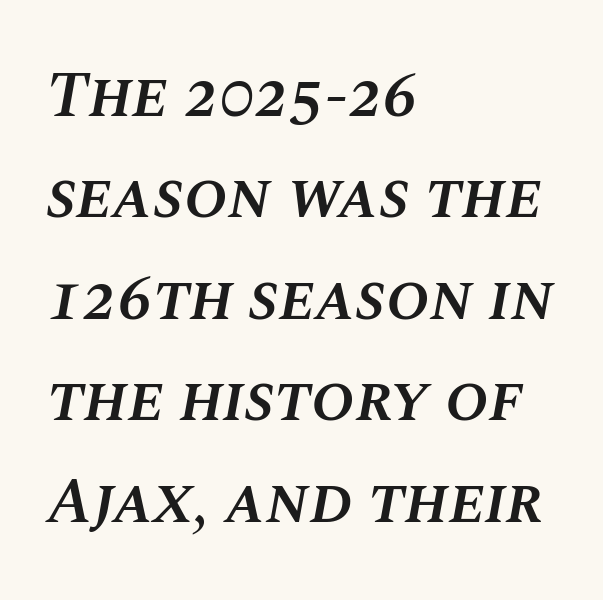
The axis of the letterforms is tilted away from vertical. Heft: intermediate — a semibold. The gap between lines stays unmarked. Compared with typical paragraphs, the rows here are spaced about the same. Glyph-to-glyph distance matches everyday printed text.
